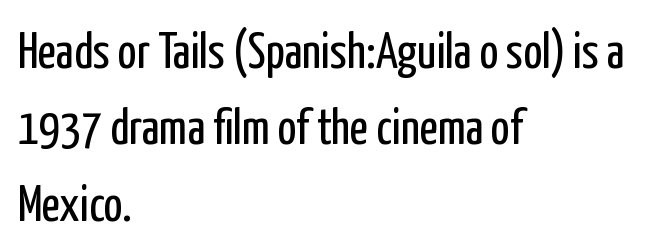
Q: Is the text bold? A: No.
Q: Is the text italic (slanted)? A: No, it is upright.
Q: Is the typeface a serif or a sans-serif typeface? A: Sans-serif.
Q: Is the text underlined? A: No.
Q: How is the paragraph aligned? A: Left-aligned.
Q: Is the spacing between letters normal or unusually wide? A: Normal.
Q: Is the spacing between lines tight, normal or loose? A: Normal.
Q: Width (condensed, normal, or wide)? A: Condensed.
Q: Stroke contrast? A: Low.
Q: x-height? A: Medium.
Q: Monospaced? A: No.
